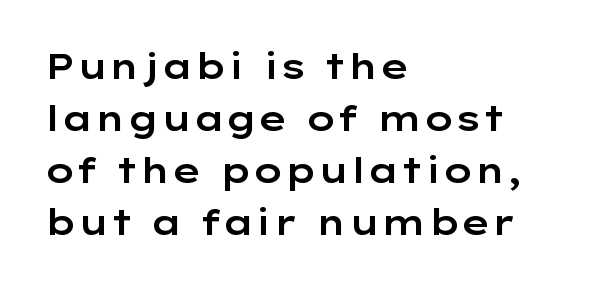
{"serif": "no", "italic": "no", "width": "wide", "stroke_contrast": "low", "x_height": "medium", "monospaced": "no", "underline": "no", "align": "left", "line_spacing": "normal", "line_spacing_ratio": 1.49, "letter_spacing": "normal", "letter_spacing_em": 0.0, "glyph_px": 35}
